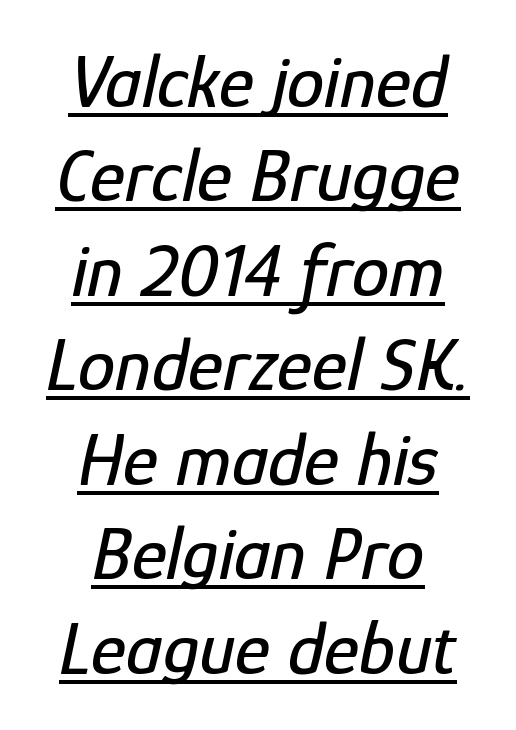
The image shows 75 px condensed type, italic (leaning right); set centered, normal line spacing (1.26x), normal letter spacing, underlined; low stroke contrast and a medium x-height.
